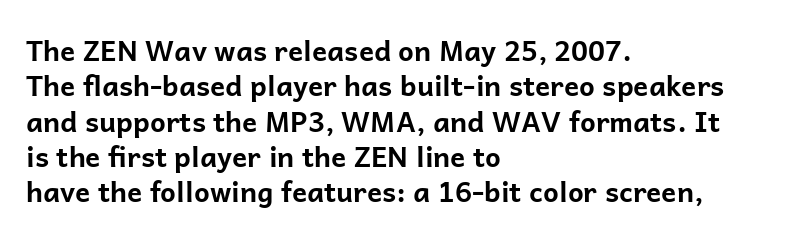
Q: Is the text bold? A: Yes.
Q: Is the text italic (slanted)? A: No, it is upright.
Q: Is the typeface a serif or a sans-serif typeface? A: Sans-serif.
Q: Is the text underlined? A: No.
Q: How is the paragraph aligned? A: Left-aligned.
Q: Is the spacing between letters normal or unusually wide? A: Normal.
Q: Is the spacing between lines tight, normal or loose? A: Normal.
Q: Width (condensed, normal, or wide)? A: Normal.
Q: Stroke contrast? A: Low.
Q: x-height? A: Medium.
Q: Monospaced? A: No.
